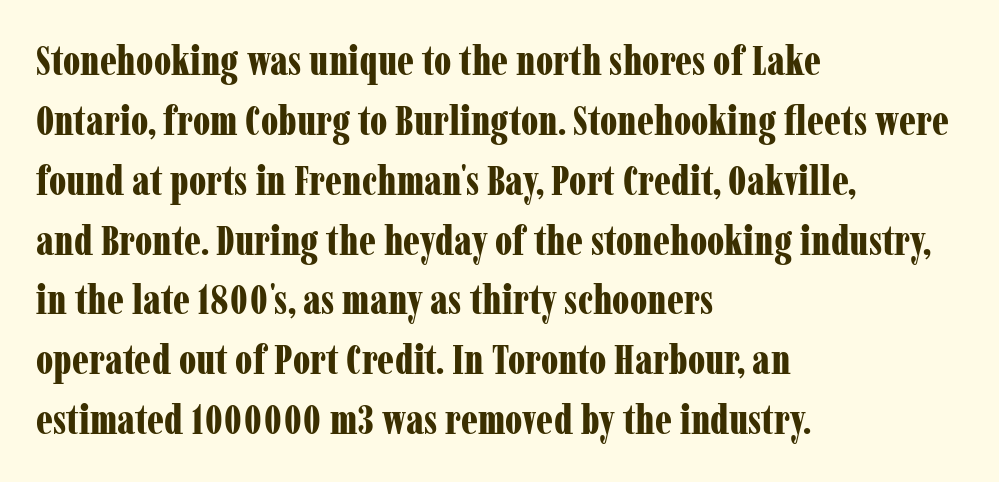
{"serif": "yes", "italic": "no", "bold": "yes", "weight": "bold", "width": "condensed", "stroke_contrast": "low", "x_height": "medium", "monospaced": "no", "underline": "no", "align": "left", "line_spacing": "normal", "line_spacing_ratio": 1.46, "letter_spacing": "normal", "letter_spacing_em": 0.0, "glyph_px": 41}
